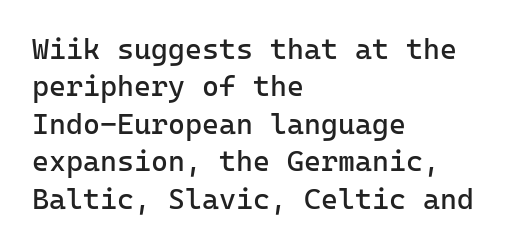
The strokes carry an ordinary text weight at most. Glance below the letters and you will spot only blank space. The ragged edge is on the right, which tells us the setting is flush left. Here the designer chose a console-style face with uniform glyph widths.
